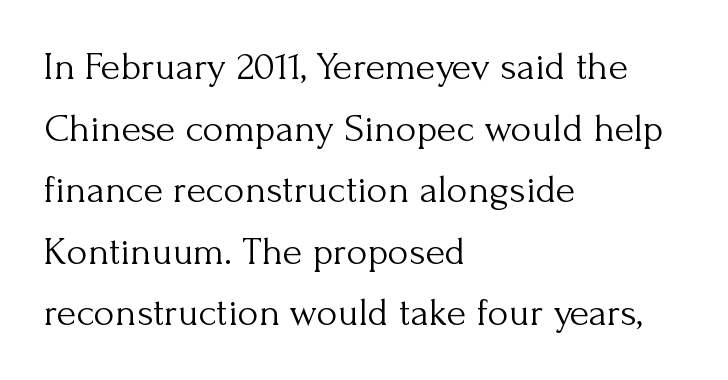
{"serif": "yes", "italic": "no", "bold": "no", "weight": "light", "width": "normal", "stroke_contrast": "medium", "x_height": "small", "monospaced": "no", "underline": "no", "align": "left", "line_spacing": "normal", "line_spacing_ratio": 1.54, "letter_spacing": "normal", "letter_spacing_em": 0.0, "glyph_px": 40}
